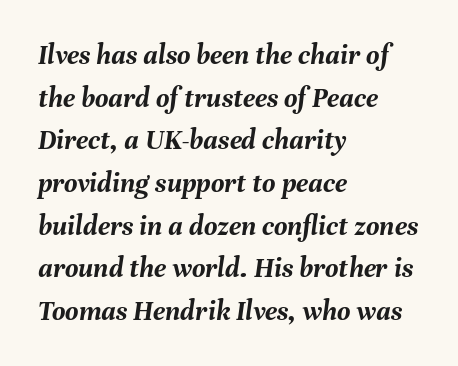
Honestly, the letter spacing is just normal — you wouldn't notice it. Where is the straight margin? On the left. A typesetter would call this proportional, since set widths differ per character. The letters are slanted; this is an italic face.
